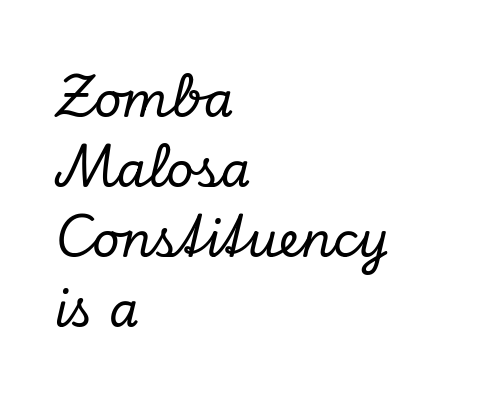
Q: Is the text italic (slanted)? A: Yes, it leans right by about 13 degrees.
Q: Is the typeface a serif or a sans-serif typeface? A: Serif.
Q: Is the text underlined? A: No.
Q: How is the paragraph aligned? A: Left-aligned.
Q: Is the spacing between letters normal or unusually wide? A: Normal.
Q: Is the spacing between lines tight, normal or loose? A: Normal.
Q: Width (condensed, normal, or wide)? A: Normal.
Q: Stroke contrast? A: Low.
Q: x-height? A: Small.
Q: Monospaced? A: No.
